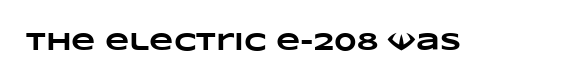
Q: Is the text bold? A: Yes.
Q: Is the text underlined? A: No.
Q: Is the spacing between letters normal or unusually wide? A: Normal.
